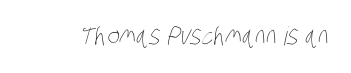
{"bold": "no", "underline": "no", "letter_spacing": "normal", "letter_spacing_em": 0.0, "glyph_px": 26}
